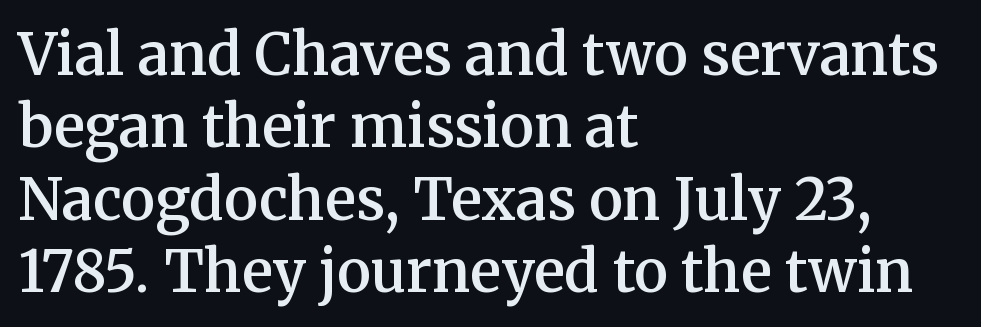
Q: Is the text bold? A: Semi-bold.
Q: Is the text italic (slanted)? A: No, it is upright.
Q: Is the typeface a serif or a sans-serif typeface? A: Serif.
Q: Is the text underlined? A: No.
Q: How is the paragraph aligned? A: Left-aligned.
Q: Is the spacing between letters normal or unusually wide? A: Normal.
Q: Is the spacing between lines tight, normal or loose? A: Normal.
Q: Width (condensed, normal, or wide)? A: Normal.
Q: Stroke contrast? A: Medium.
Q: x-height? A: Medium.
Q: Monospaced? A: No.
